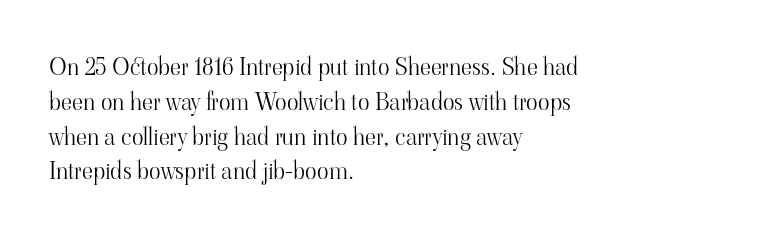
{"italic": "no", "bold": "no", "underline": "no", "align": "left", "line_spacing": "normal", "line_spacing_ratio": 1.45, "letter_spacing": "normal", "letter_spacing_em": 0.0, "glyph_px": 24}
